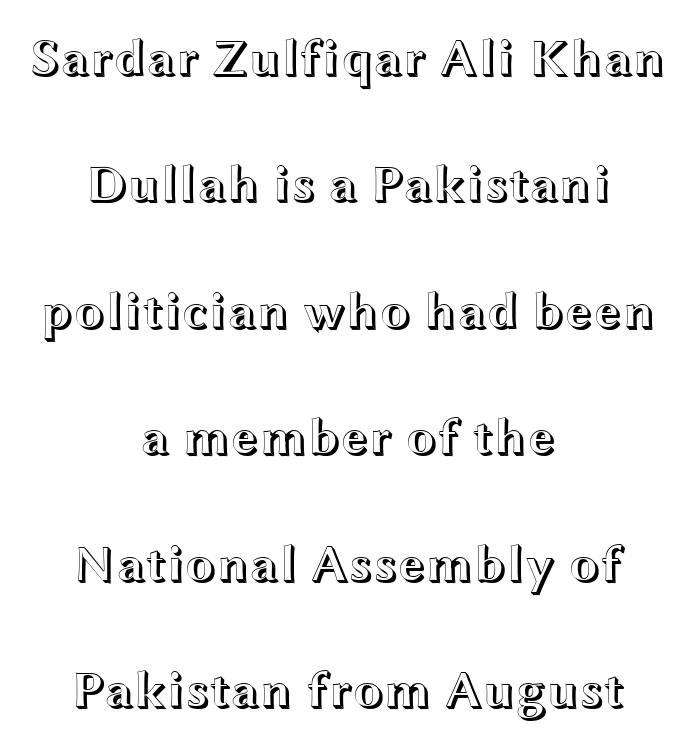
Q: Is the text italic (slanted)? A: No, it is upright.
Q: Is the text underlined? A: No.
Q: How is the paragraph aligned? A: Centered.
Q: Is the spacing between letters normal or unusually wide? A: Normal.
Q: Is the spacing between lines tight, normal or loose? A: Loose.
Q: Width (condensed, normal, or wide)? A: Wide.
Q: x-height? A: Medium.
Q: Monospaced? A: No.
